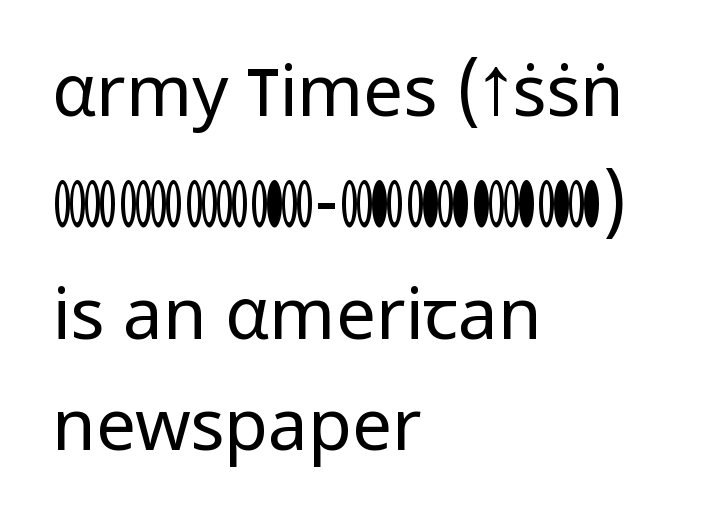
Q: Is the text bold? A: No.
Q: Is the text italic (slanted)? A: No, it is upright.
Q: Is the typeface a serif or a sans-serif typeface? A: Sans-serif.
Q: Is the text underlined? A: No.
Q: How is the paragraph aligned? A: Left-aligned.
Q: Is the spacing between letters normal or unusually wide? A: Normal.
Q: Is the spacing between lines tight, normal or loose? A: Normal.
Q: Width (condensed, normal, or wide)? A: Normal.
Q: Stroke contrast? A: Low.
Q: x-height? A: Medium.
Q: Monospaced? A: No.
